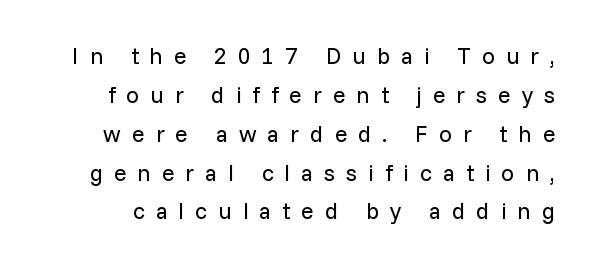
The image shows 23 px text type, upright; set normal line spacing (1.69x), unusually wide letter spacing (+0.48 em), not underlined.
